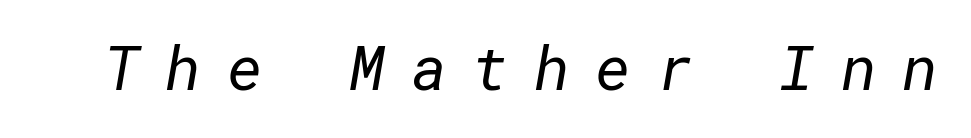
Q: Is the text bold? A: No.
Q: Is the typeface a serif or a sans-serif typeface? A: Sans-serif.
Q: Is the text underlined? A: No.
Q: Is the spacing between letters normal or unusually wide? A: Unusually wide.
Q: Width (condensed, normal, or wide)? A: Normal.
Q: Stroke contrast? A: Low.
Q: x-height? A: Medium.
